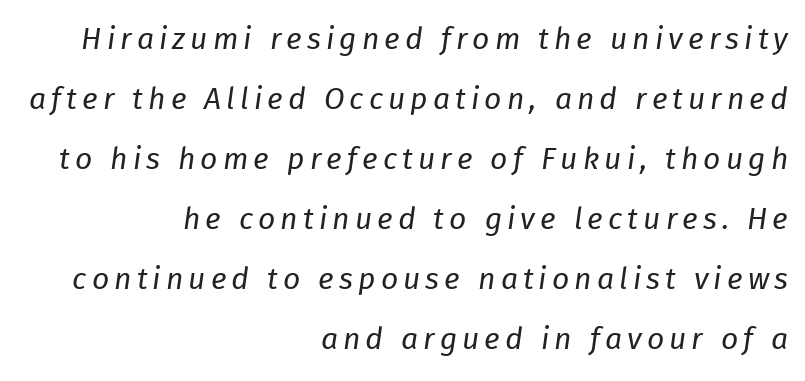
Q: Is the text bold? A: No.
Q: Is the text italic (slanted)? A: Yes, it leans right by about 8 degrees.
Q: Is the text underlined? A: No.
Q: How is the paragraph aligned? A: Right-aligned.
Q: Is the spacing between lines tight, normal or loose? A: Loose.
Q: Width (condensed, normal, or wide)? A: Normal.
Q: Stroke contrast? A: Low.
Q: x-height? A: Medium.
Q: Monospaced? A: No.
